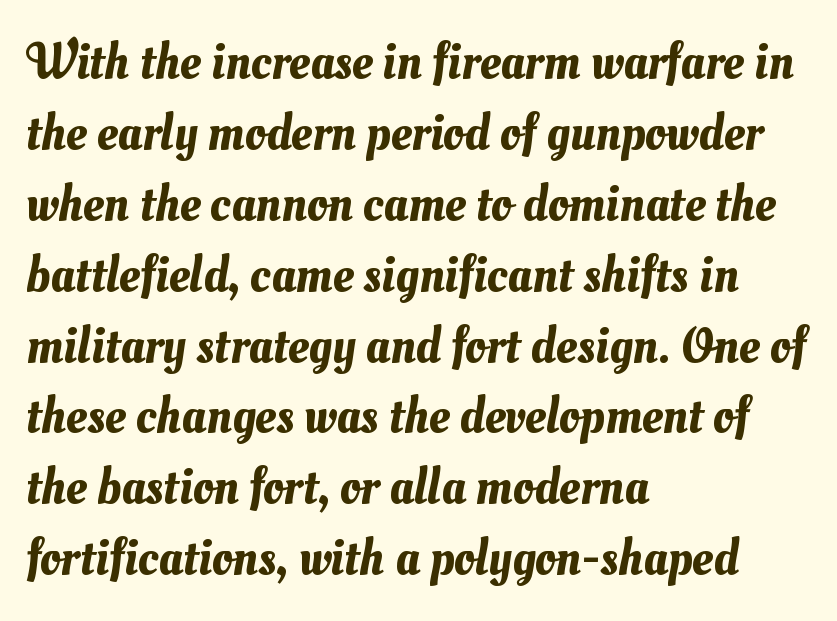
The image shows 51 px text type; set left-aligned, normal line spacing (1.39x), normal letter spacing, not underlined; medium stroke contrast and a small x-height.
